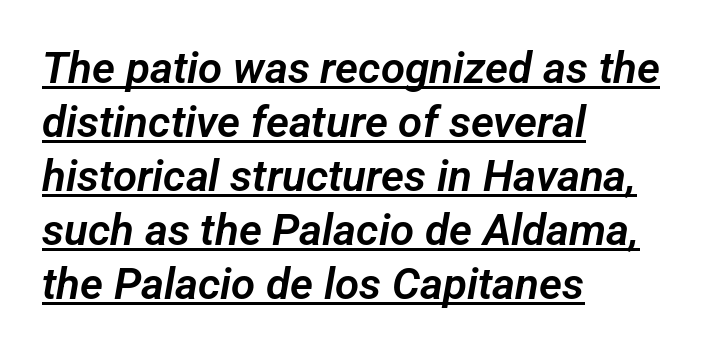
{"serif": "no", "width": "normal", "stroke_contrast": "low", "x_height": "medium", "monospaced": "no", "underline": "yes", "align": "left", "line_spacing_ratio": 1.23, "letter_spacing": "normal", "letter_spacing_em": 0.0, "glyph_px": 44}
